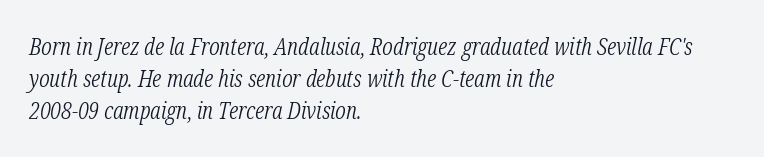
The image shows 24 px text type, italic (leaning right); set left-aligned, normal line spacing (1.34x), normal letter spacing, not underlined.
